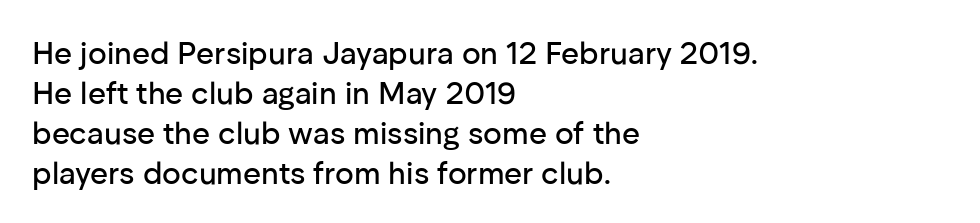
Ordinary non-slanted type is in use. Check under the words: just untouched page. Which margin do the lines hug? The left one — the right edge is uneven. A typesetter would call this zero additional tracking. The lines sit at an ordinary, default distance from one another. Each letter keeps its own natural width here, so spacing adapts to shape.
